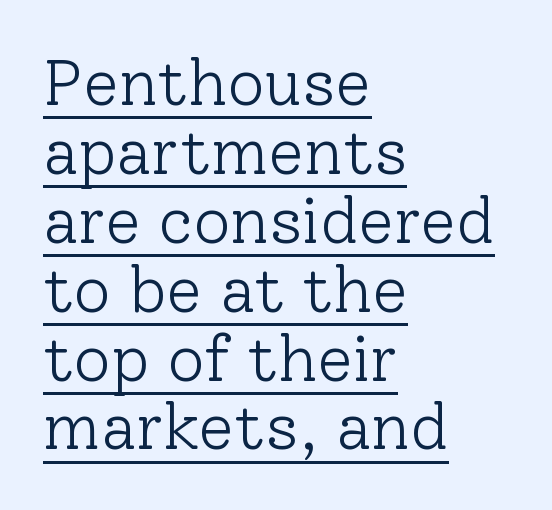
The image shows 65 px light serif type, upright; set left-aligned, tight line spacing (1.06x), normal letter spacing, underlined; low stroke contrast and a medium x-height.
